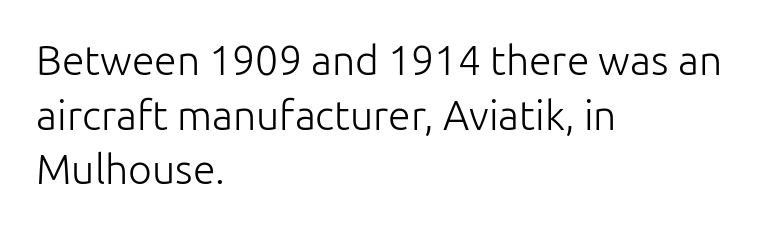
Nope, no serifs anywhere on these letters. The space directly below the letters is spotless. What stands out about the letter spacing? Nothing — it is the standard amount. The font is comparable to plain body text, perhaps lighter. The passage shown stacks its lines at a standard gap. A student would call this left alignment; a typographer would say flush left, rag right.
